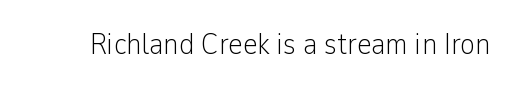
Here the designer chose a conventional face with non-uniform glyph widths. Serif or sans? Sans — the stroke terminals are bare. The lettering holds an erect, upright posture throughout. A quiet, ordinary-to-light weight characterises the typeface. The gaps between neighbouring characters are ordinary and unremarkable.
